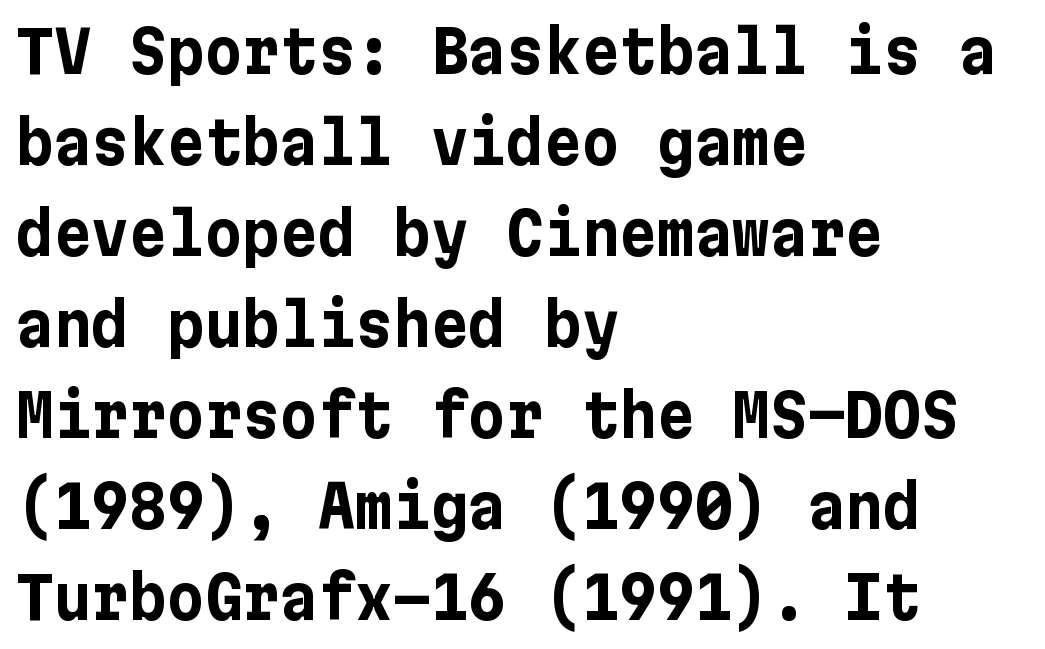
Q: Is the text bold? A: Yes.
Q: Is the text italic (slanted)? A: No, it is upright.
Q: Is the typeface a serif or a sans-serif typeface? A: Sans-serif.
Q: Is the text underlined? A: No.
Q: How is the paragraph aligned? A: Left-aligned.
Q: Is the spacing between letters normal or unusually wide? A: Normal.
Q: Is the spacing between lines tight, normal or loose? A: Normal.
Q: Width (condensed, normal, or wide)? A: Normal.
Q: Stroke contrast? A: Low.
Q: x-height? A: Medium.
